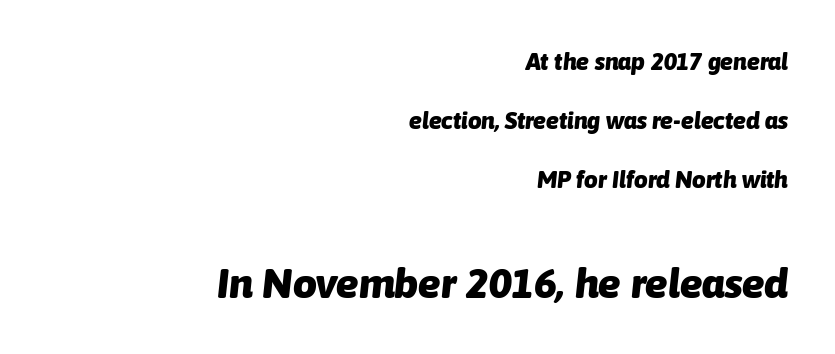
{"italic": "yes", "lean": "right", "slant_degrees": 6, "bold": "yes", "weight": "heavy", "width": "normal", "stroke_contrast": "low", "x_height": "medium", "monospaced": "no", "underline": "no", "align": "right", "line_spacing": "loose", "line_spacing_ratio": 2.46, "letter_spacing": "normal", "letter_spacing_em": 0.0, "larger_block": "second", "size_ratio": 1.75, "glyph_px": 42}
